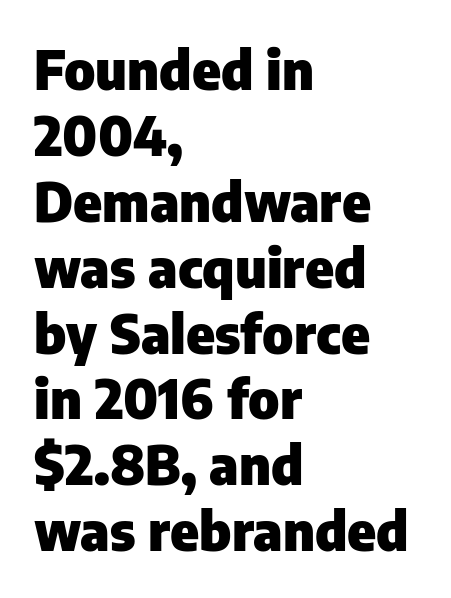
The image shows 54 px heavy sans-serif type, upright; set left-aligned, line spacing 1.22x, normal letter spacing, not underlined; low stroke contrast and a medium x-height.
